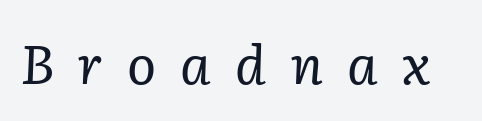
The rendering uses natural spacing where letterforms have individual widths. Weight: in the light-to-regular range. Compared with ordinary roman type, these characters are visibly tilted. This sample uses expanded letter spacing, leaving extra air between glyphs. The strip under each line holds only bare page.
